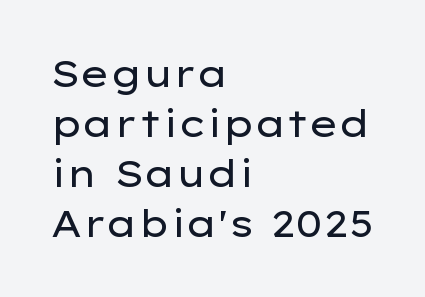
The image shows 37 px regular-weight, wide sans-serif type, upright; set left-aligned, normal line spacing (1.35x), normal letter spacing, not underlined; low stroke contrast and a medium x-height.
